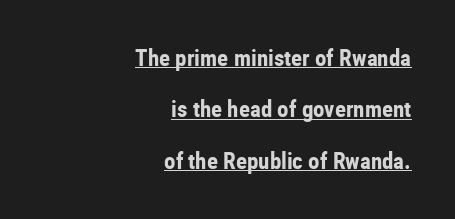
{"italic": "no", "bold": "yes", "underline": "yes", "align": "right", "line_spacing": "loose", "line_spacing_ratio": 2.23, "letter_spacing": "normal", "letter_spacing_em": 0.0, "glyph_px": 23}
